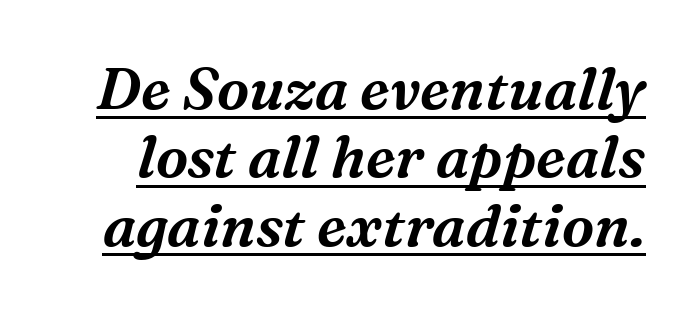
{"serif": "yes", "italic": "yes", "lean": "right", "slant_degrees": 16, "width": "normal", "stroke_contrast": "medium", "x_height": "medium", "monospaced": "no", "underline": "yes", "line_spacing_ratio": 1.18, "letter_spacing": "normal", "letter_spacing_em": 0.0, "glyph_px": 58}
